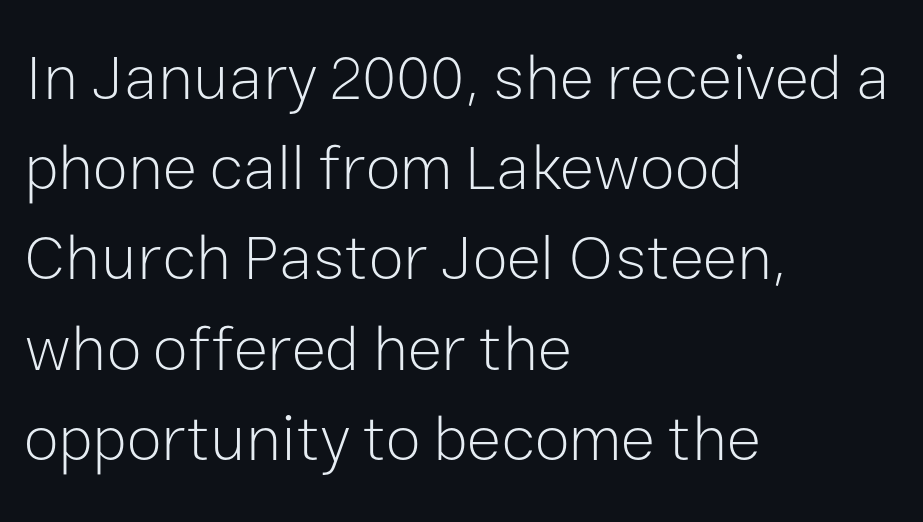
The image shows 64 px light sans-serif type, upright; set left-aligned, normal line spacing (1.41x), normal letter spacing, not underlined; low stroke contrast and a medium x-height.
